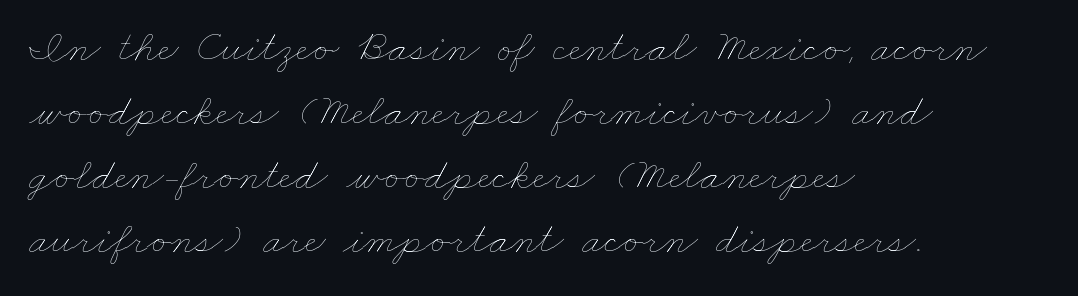
The image shows 45 px thin, wide type; set left-aligned, normal line spacing (1.42x), normal letter spacing, not underlined; low stroke contrast and a small x-height.
